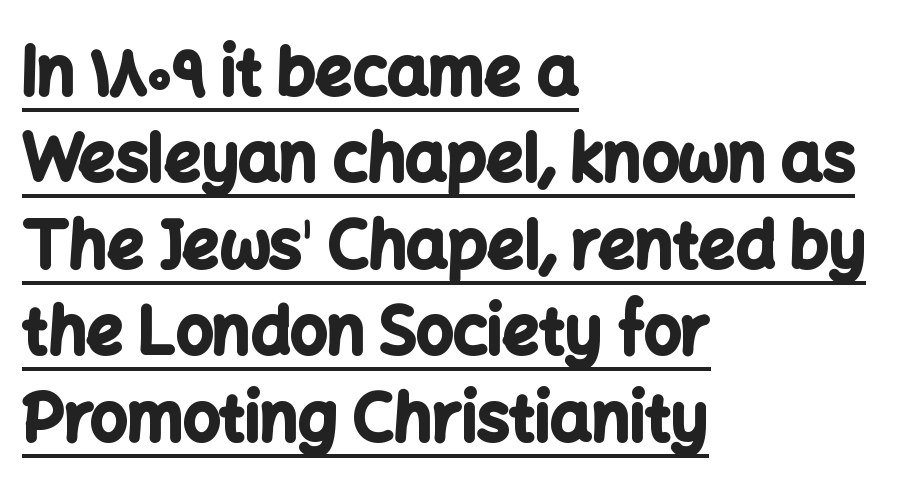
{"serif": "no", "italic": "no", "bold": "yes", "weight": "bold", "width": "normal", "stroke_contrast": "low", "x_height": "medium", "monospaced": "no", "underline": "yes", "align": "left", "line_spacing": "normal", "line_spacing_ratio": 1.33, "letter_spacing": "normal", "letter_spacing_em": 0.0, "glyph_px": 65}
